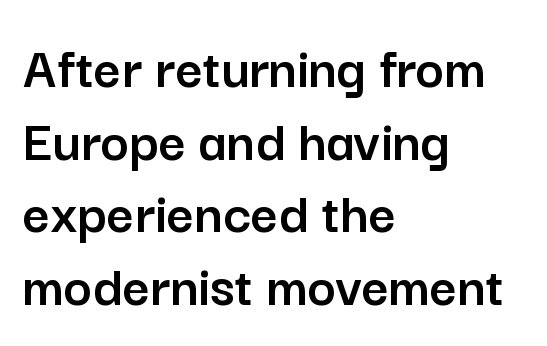
Q: Is the text italic (slanted)? A: No, it is upright.
Q: Is the typeface a serif or a sans-serif typeface? A: Sans-serif.
Q: Is the text underlined? A: No.
Q: How is the paragraph aligned? A: Left-aligned.
Q: Is the spacing between letters normal or unusually wide? A: Normal.
Q: Width (condensed, normal, or wide)? A: Normal.
Q: Stroke contrast? A: Low.
Q: x-height? A: Medium.
Q: Monospaced? A: No.
